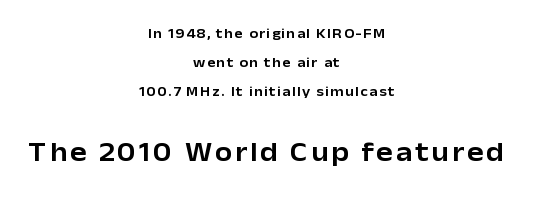
Note the varied advance widths — an 'i' is clearly narrower than an 'm'. Just letters on the line, the space beneath them empty. Does the leading feel generous? Absolutely, it's lavish. The second block has been scaled up relative to the first. Italic? Not at all — the glyphs are vertical.
